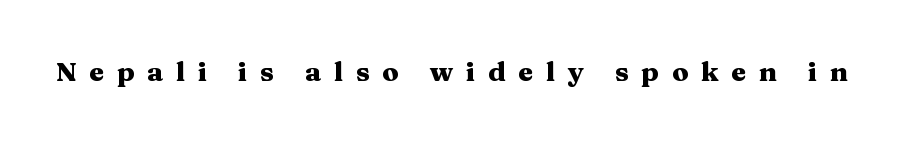
The passage shown has open, widely tracked lettering throughout. When letters stand straight like this, we call the style roman or upright. Does the weight exceed regular? Yes, all the way to bold. Plain, unruled lines of type.
